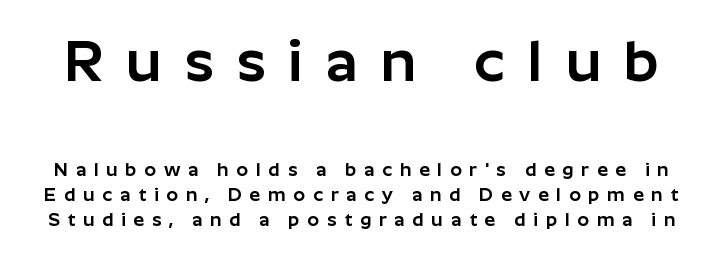
{"serif": "no", "italic": "no", "width": "normal", "stroke_contrast": "low", "x_height": "medium", "monospaced": "no", "underline": "no", "line_spacing": "normal", "line_spacing_ratio": 1.33, "letter_spacing": "wide", "letter_spacing_em": 0.4, "larger_block": "first", "size_ratio": 3.05, "glyph_px": 58}
